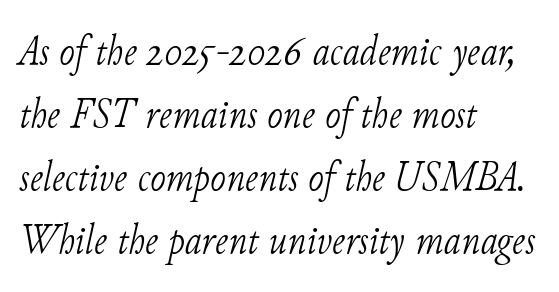
{"serif": "yes", "italic": "yes", "lean": "right", "slant_degrees": 11, "bold": "no", "weight": "light", "width": "normal", "stroke_contrast": "low", "x_height": "small", "monospaced": "no", "underline": "no", "align": "left", "line_spacing": "normal", "line_spacing_ratio": 1.5, "letter_spacing": "normal", "letter_spacing_em": 0.0, "glyph_px": 42}
